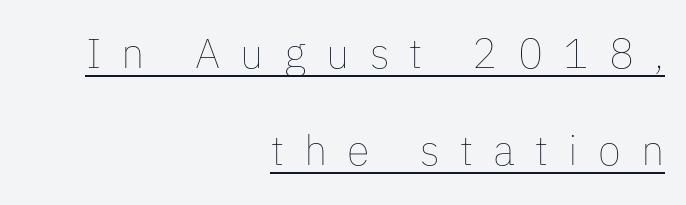
Q: Is the text bold? A: No.
Q: Is the text italic (slanted)? A: No, it is upright.
Q: Is the text underlined? A: Yes.
Q: How is the paragraph aligned? A: Right-aligned.
Q: Is the spacing between letters normal or unusually wide? A: Unusually wide.
Q: Is the spacing between lines tight, normal or loose? A: Loose.
Q: Width (condensed, normal, or wide)? A: Normal.
Q: Stroke contrast? A: Low.
Q: x-height? A: Medium.
Q: Monospaced? A: No.
